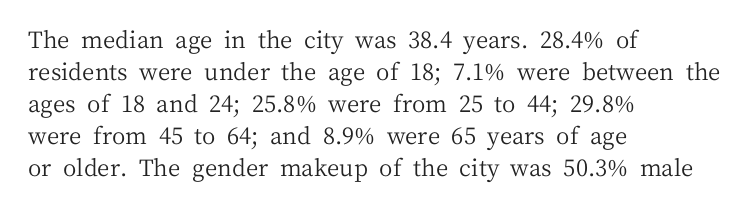
Caption: standard tracking, unaltered. Does the leading feel generous? No, just average. The lines are quadded left. Check the space under the baseline: it is left empty.
